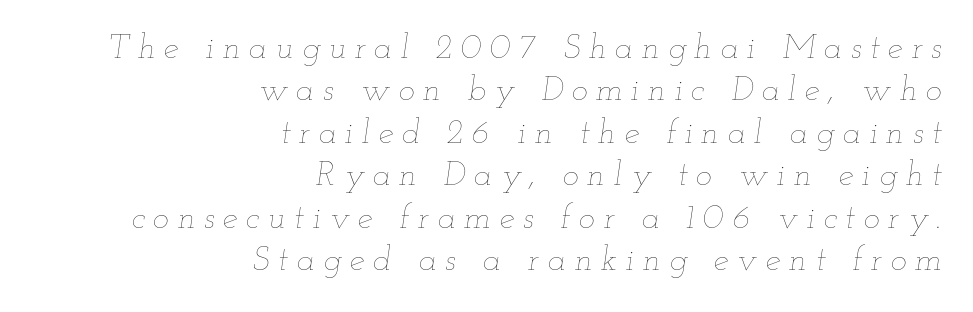
Looking at the ascenders, they clearly lean. The paragraph shown leans on its right margin. Ink coverage per letter is moderate at most. Here the designer chose a conventional face with non-uniform glyph widths.
